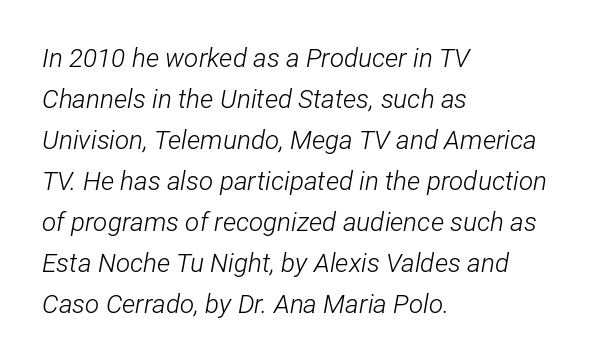
In terms of leading, this rendering sits right in the middle. The glyphs look as if they've been sheared to an angle. Typeset ragged right — the left edge is the straight one. The cut favours lightness, reaching ordinary text weight at its darkest. Quick note: underline off.
